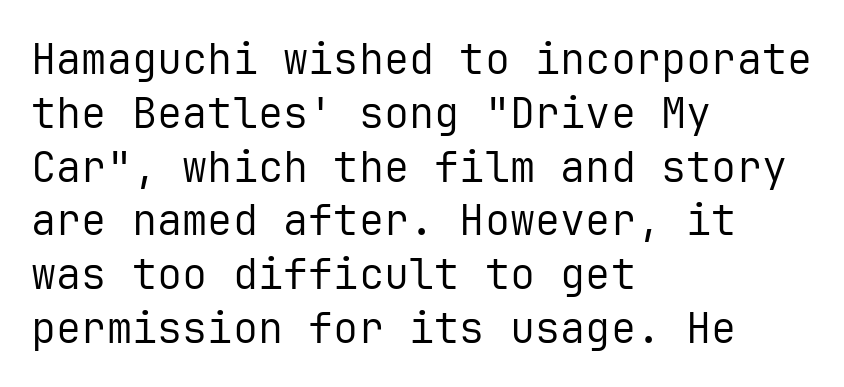
The lines are quadded left. In terms of leading, this rendering sits right in the middle. Does extra space separate the letters? No, they use regular spacing. Do the characters align in a grid? Yes, the font is monospaced. Weight class: somewhere from thin through regular.
